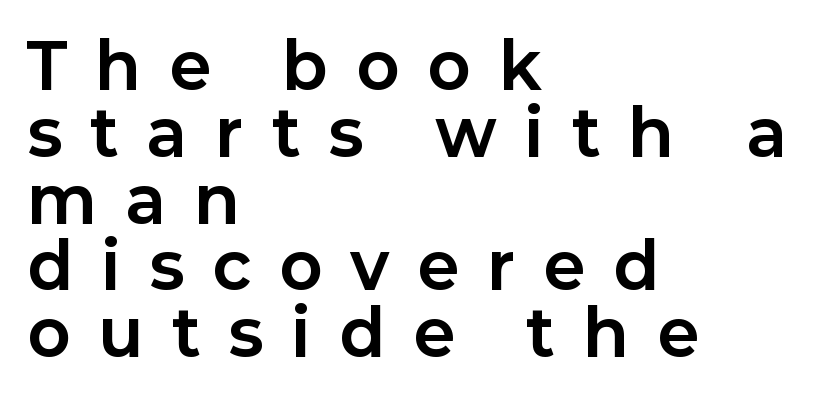
Q: Is the text bold? A: Yes.
Q: Is the text italic (slanted)? A: No, it is upright.
Q: Is the typeface a serif or a sans-serif typeface? A: Sans-serif.
Q: Is the text underlined? A: No.
Q: How is the paragraph aligned? A: Left-aligned.
Q: Is the spacing between letters normal or unusually wide? A: Unusually wide.
Q: Is the spacing between lines tight, normal or loose? A: Tight.
Q: Width (condensed, normal, or wide)? A: Normal.
Q: Stroke contrast? A: Low.
Q: x-height? A: Medium.
Q: Monospaced? A: No.
